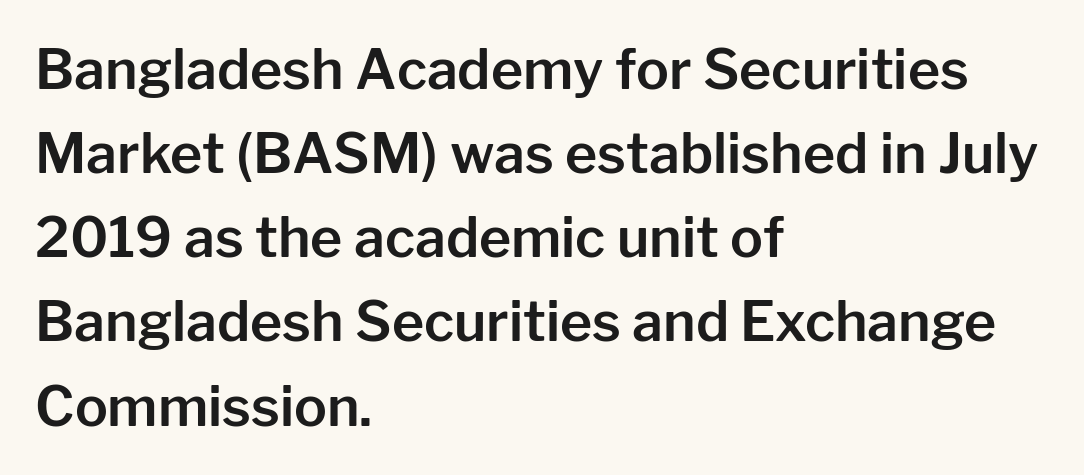
{"serif": "no", "italic": "no", "width": "normal", "stroke_contrast": "low", "x_height": "medium", "monospaced": "no", "underline": "no", "align": "left", "line_spacing": "normal", "line_spacing_ratio": 1.53, "letter_spacing": "normal", "letter_spacing_em": 0.0, "glyph_px": 55}
